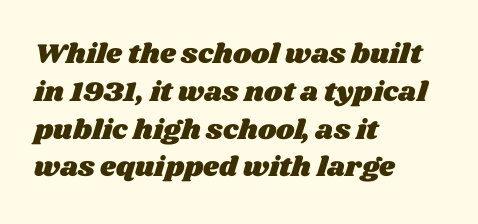
Q: Is the text underlined? A: No.
Q: How is the paragraph aligned? A: Left-aligned.
Q: Is the spacing between letters normal or unusually wide? A: Normal.
Q: Is the spacing between lines tight, normal or loose? A: Normal.
Q: Width (condensed, normal, or wide)? A: Wide.
Q: Stroke contrast? A: Medium.
Q: x-height? A: Large.
Q: Monospaced? A: No.
